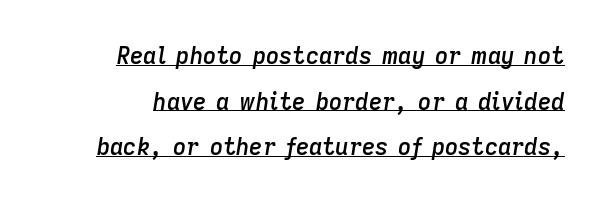
{"italic": "yes", "lean": "right", "slant_degrees": 9, "bold": "semi", "underline": "yes", "line_spacing": "loose", "line_spacing_ratio": 1.98, "letter_spacing": "normal", "letter_spacing_em": 0.0, "glyph_px": 23}
